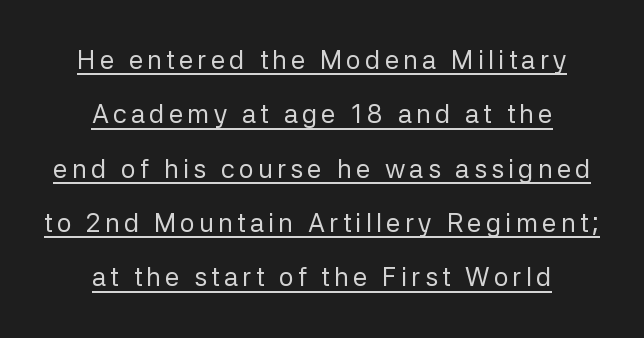
These lines stand farther apart than default settings would place them. Has an underline been added? It has. Quick note: not italic, upright. The text block is weighted toward neither margin, spreading evenly from the middle. Weight: not bold — regular or lighter.
